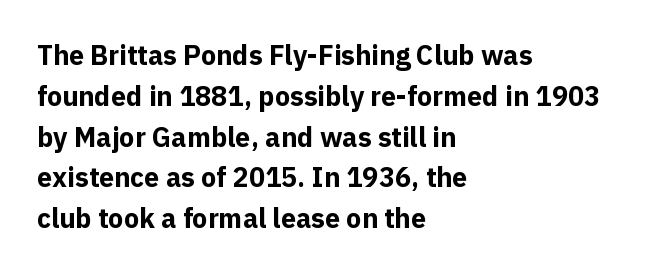
This is the regular roman posture of the typeface. Regarding leading, the lines here are spaced in the standard way. Heft: maximum for text — a bold. The specimen omits any rule beneath the text block's lines.
